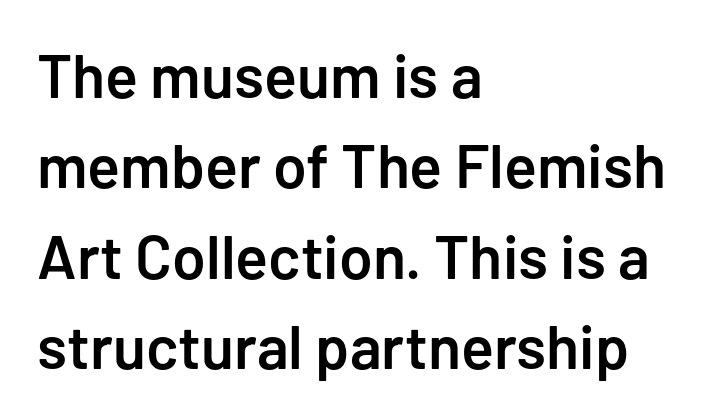
The designer went with a sans here, leaving each stem footless. The face used here is proportionally spaced, like ordinary book or web type. Strokes here are thickened, but only to semibold level. Caption: multi-line text, flush left, ragged right. Honestly, there is no underline to notice here at all. Compared with typical body copy, the letter spacing here is the same.
